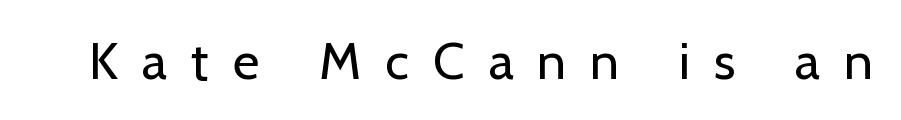
{"serif": "no", "italic": "no", "bold": "no", "weight": "regular", "width": "normal", "stroke_contrast": "low", "x_height": "medium", "monospaced": "no", "underline": "no", "letter_spacing": "wide", "letter_spacing_em": 0.46, "glyph_px": 52}
